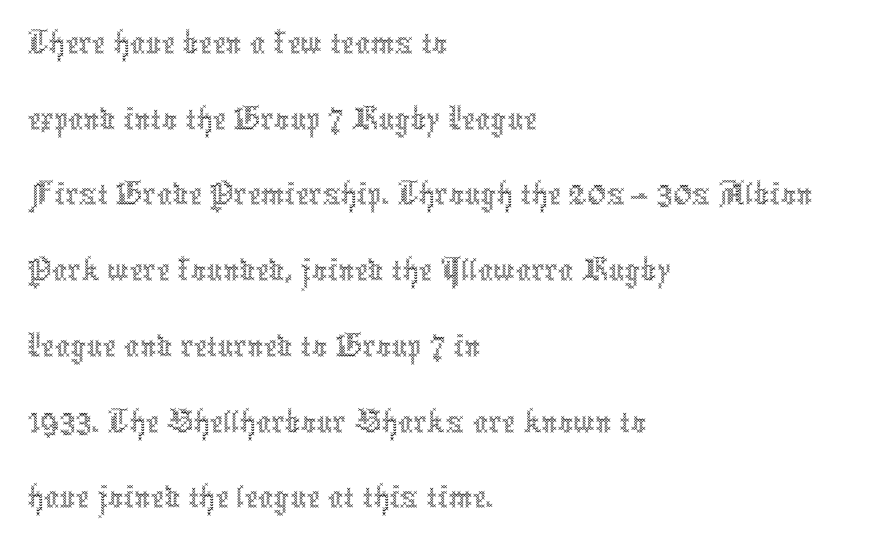
This rendering uses left alignment, leaving the right contour irregular. The passage shown is not underscored anywhere. Note the varied advance widths — an 'i' is clearly narrower than an 'm'. Does extra space separate the letters? No, they use regular spacing. These lines were composed using upright roman letters.
